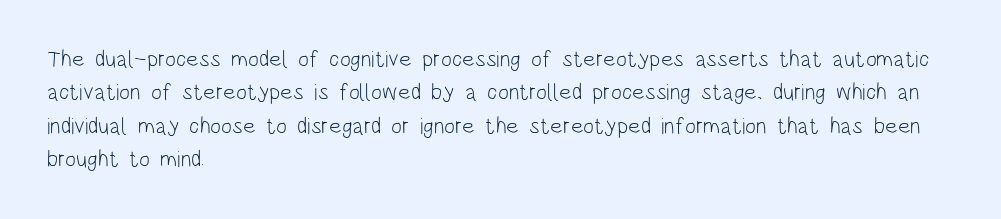
Q: Is the text bold? A: No.
Q: Is the text italic (slanted)? A: No, it is upright.
Q: Is the text underlined? A: No.
Q: How is the paragraph aligned? A: Left-aligned.
Q: Is the spacing between letters normal or unusually wide? A: Normal.
Q: Is the spacing between lines tight, normal or loose? A: Normal.
